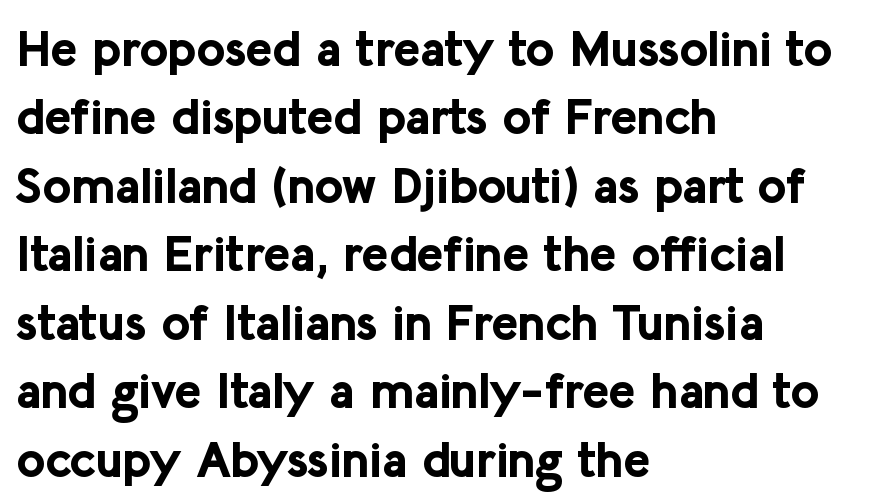
Q: Is the text bold? A: Yes.
Q: Is the text italic (slanted)? A: No, it is upright.
Q: Is the typeface a serif or a sans-serif typeface? A: Sans-serif.
Q: Is the text underlined? A: No.
Q: How is the paragraph aligned? A: Left-aligned.
Q: Is the spacing between letters normal or unusually wide? A: Normal.
Q: Is the spacing between lines tight, normal or loose? A: Normal.
Q: Width (condensed, normal, or wide)? A: Normal.
Q: Stroke contrast? A: Low.
Q: x-height? A: Medium.
Q: Monospaced? A: No.
